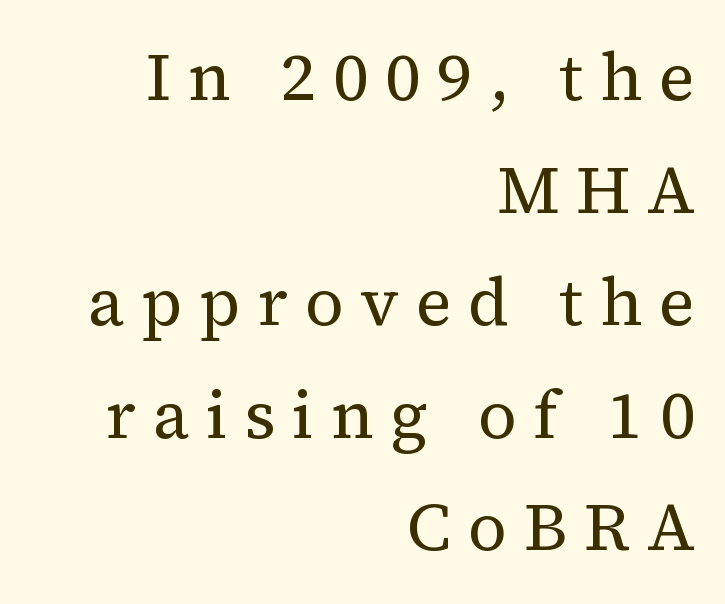
{"serif": "yes", "italic": "no", "bold": "no", "weight": "regular", "width": "normal", "stroke_contrast": "medium", "x_height": "medium", "monospaced": "no", "underline": "no", "align": "right", "line_spacing": "normal", "line_spacing_ratio": 1.68, "letter_spacing": "wide", "letter_spacing_em": 0.25, "glyph_px": 67}
